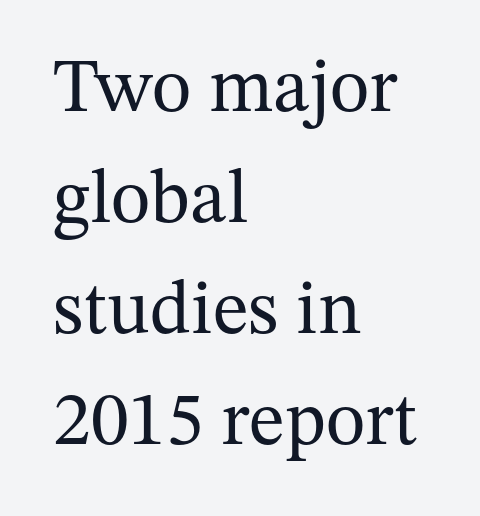
{"serif": "yes", "italic": "no", "bold": "no", "weight": "regular", "width": "normal", "stroke_contrast": "medium", "x_height": "medium", "monospaced": "no", "underline": "no", "align": "left", "line_spacing": "normal", "line_spacing_ratio": 1.46, "letter_spacing": "normal", "letter_spacing_em": 0.0, "glyph_px": 76}
